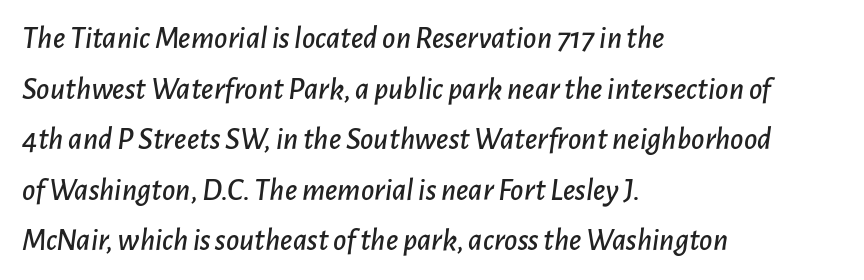
{"italic": "yes", "lean": "right", "slant_degrees": 7, "width": "normal", "stroke_contrast": "low", "x_height": "medium", "monospaced": "no", "underline": "no", "align": "left", "line_spacing": "normal", "line_spacing_ratio": 1.58, "letter_spacing": "normal", "letter_spacing_em": 0.0, "glyph_px": 32}
